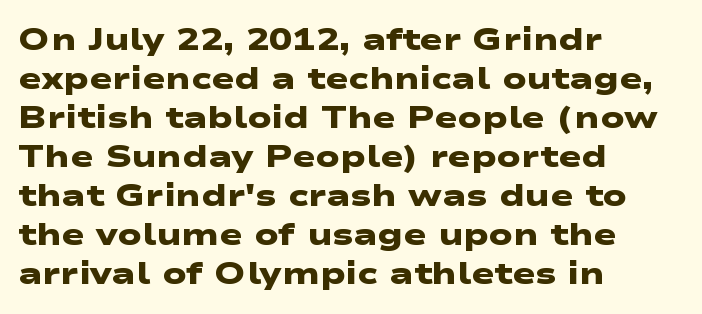
Casual observation: everything's shoved over to the left. Characters follow at the spacing the type designer built in. The lines sit at an ordinary, default distance from one another. Beneath every word, the page is bare. The characters display no serif detailing; their extremities are plain. The rendering uses natural spacing where letterforms have individual widths.
